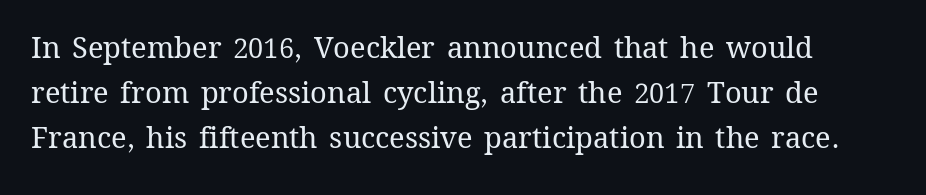
{"italic": "no", "bold": "no", "weight": "regular", "width": "normal", "stroke_contrast": "medium", "x_height": "medium", "monospaced": "no", "underline": "no", "line_spacing": "normal", "line_spacing_ratio": 1.56, "letter_spacing": "normal", "letter_spacing_em": 0.0, "glyph_px": 29}
